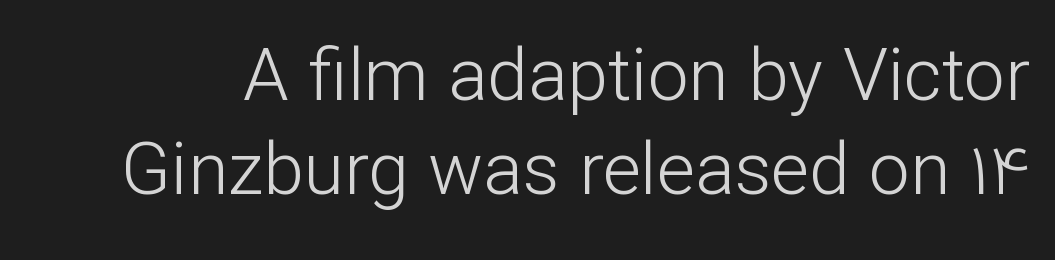
The image shows 73 px light sans-serif type, upright; set normal line spacing (1.29x), normal letter spacing, not underlined; low stroke contrast and a medium x-height.
